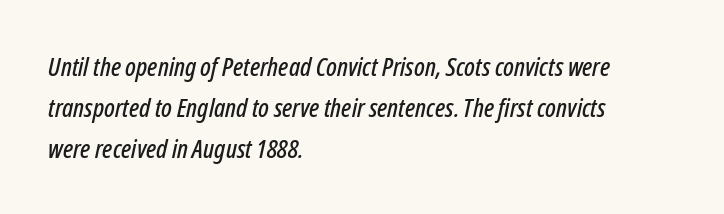
The image shows 26 px text type, italic (leaning right); set left-aligned, normal line spacing (1.57x), normal letter spacing, not underlined.
